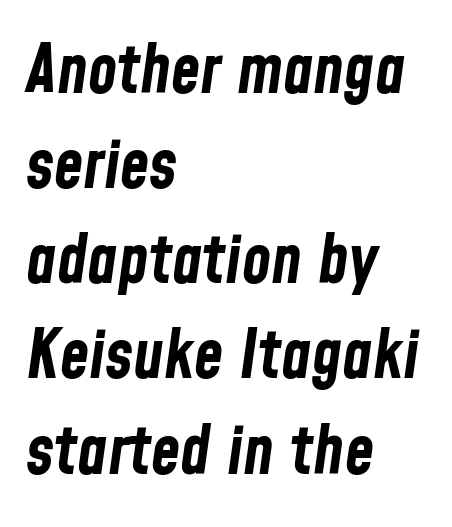
The specimen omits any rule beneath the text block's lines. Tracking here is standard; glyphs follow each other at the usual distance. The typesetting leans heavy: a genuine bold. Compared with ordinary roman type, these characters are visibly tilted. Here the designer chose a conventional face with non-uniform glyph widths. Each new line begins a customary step beneath the previous one.
